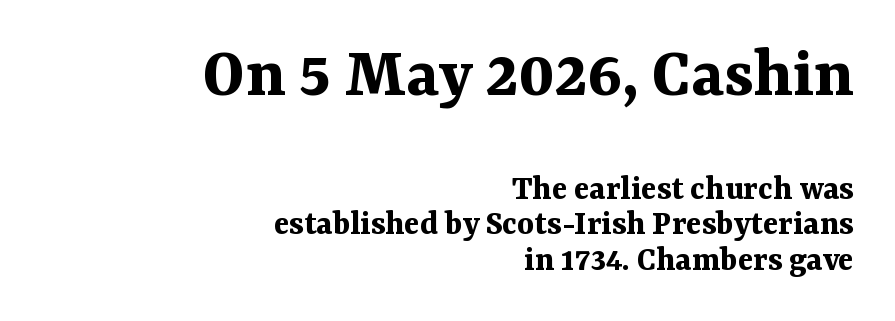
Summary of vertical rhythm: compact, with narrow interline spacing. A typesetter would label this face a serif. The block sitting higher on the canvas is the one with enlarged characters. No word sits above an underline. The passage is arranged like a letterhead date or caption credit — flush right.
